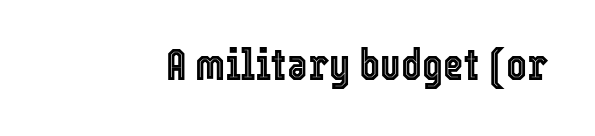
Does the lettering tilt? It doesn't — this is upright. Tracking here is standard; glyphs follow each other at the usual distance. Character widths vary here, with narrow letters taking less room than wide ones. Bare-footed words on every line.
